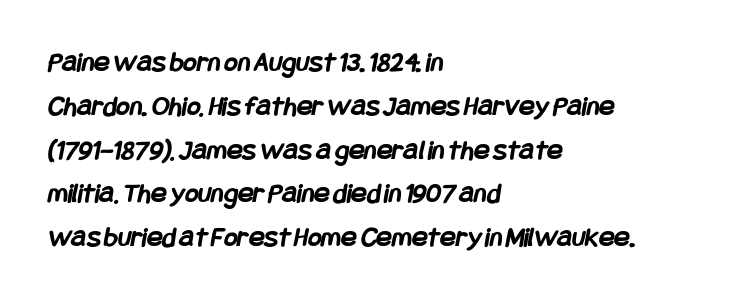
Q: Is the text bold? A: Yes.
Q: Is the typeface a serif or a sans-serif typeface? A: Sans-serif.
Q: Is the text underlined? A: No.
Q: How is the paragraph aligned? A: Left-aligned.
Q: Is the spacing between letters normal or unusually wide? A: Normal.
Q: Is the spacing between lines tight, normal or loose? A: Normal.
Q: Width (condensed, normal, or wide)? A: Condensed.
Q: Stroke contrast? A: Low.
Q: x-height? A: Large.
